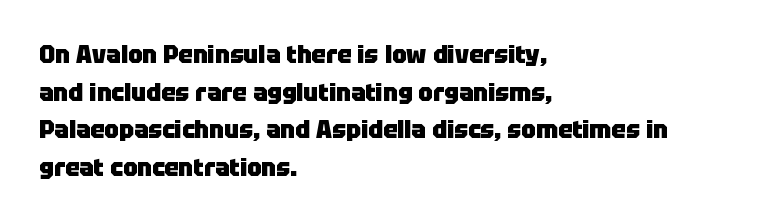
{"italic": "no", "bold": "yes", "underline": "no", "align": "left", "line_spacing": "normal", "line_spacing_ratio": 1.57, "letter_spacing": "normal", "letter_spacing_em": 0.0, "glyph_px": 24}
